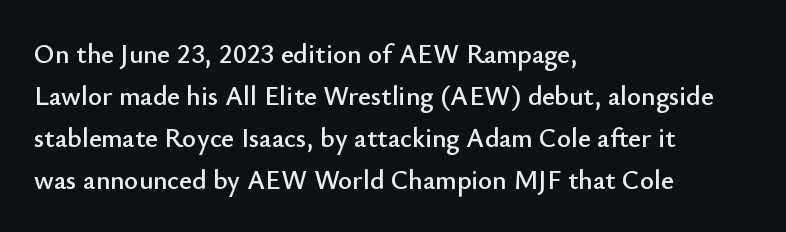
The image shows 27 px text type, upright; set left-aligned, normal line spacing (1.56x), normal letter spacing, not underlined.
